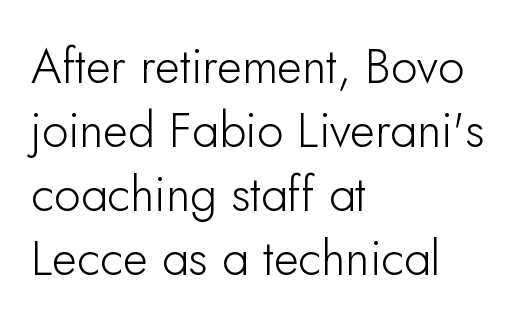
{"serif": "no", "italic": "no", "width": "normal", "stroke_contrast": "low", "x_height": "small", "monospaced": "no", "underline": "no", "align": "left", "line_spacing": "normal", "line_spacing_ratio": 1.33, "letter_spacing": "normal", "letter_spacing_em": 0.0, "glyph_px": 48}
